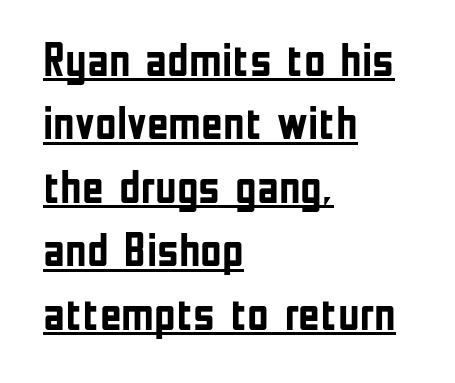
{"serif": "no", "italic": "no", "bold": "yes", "weight": "semibold", "width": "condensed", "stroke_contrast": "low", "x_height": "medium", "monospaced": "no", "underline": "yes", "align": "left", "line_spacing": "normal", "line_spacing_ratio": 1.35, "letter_spacing": "normal", "letter_spacing_em": 0.0, "glyph_px": 47}
